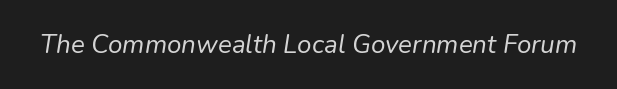
{"italic": "yes", "lean": "right", "slant_degrees": 9, "bold": "no", "underline": "no", "letter_spacing": "normal", "letter_spacing_em": 0.0, "glyph_px": 26}
